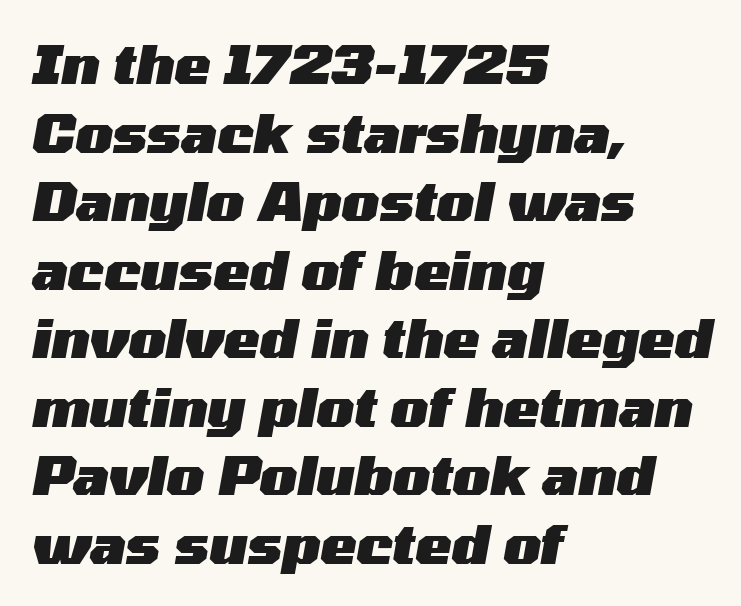
Between one letter and the next there's only the usual sliver of space. This rendering features lettering with no underline. In CSS terms this would be text-align: left. A typesetter would mark this as italic. The face used here is proportionally spaced, like ordinary book or web type. The vertical gap from one line to the next is medium.
